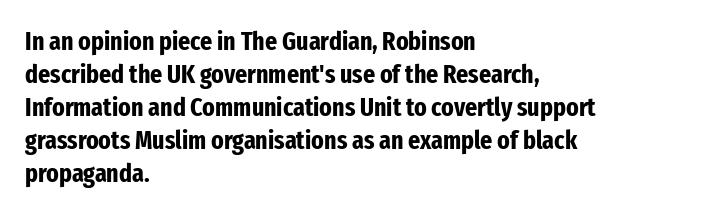
{"italic": "no", "bold": "yes", "underline": "no", "align": "left", "line_spacing": "normal", "line_spacing_ratio": 1.27, "letter_spacing": "normal", "letter_spacing_em": 0.0, "glyph_px": 26}
